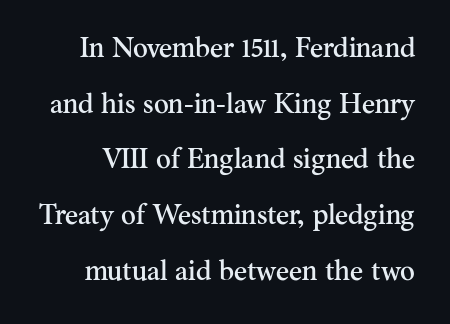
Q: Is the text italic (slanted)? A: No, it is upright.
Q: Is the typeface a serif or a sans-serif typeface? A: Serif.
Q: Is the text underlined? A: No.
Q: Is the spacing between letters normal or unusually wide? A: Normal.
Q: Is the spacing between lines tight, normal or loose? A: Loose.
Q: Width (condensed, normal, or wide)? A: Normal.
Q: Stroke contrast? A: Medium.
Q: x-height? A: Small.
Q: Monospaced? A: No.
